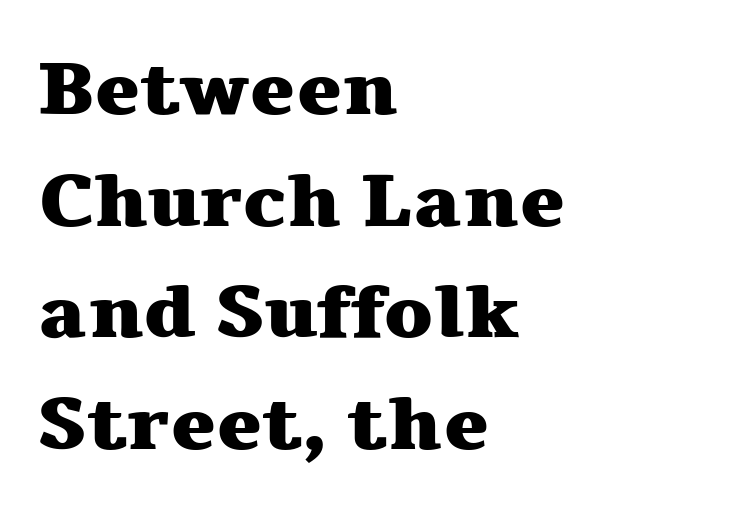
Q: Is the text bold? A: Yes.
Q: Is the text italic (slanted)? A: No, it is upright.
Q: Is the typeface a serif or a sans-serif typeface? A: Serif.
Q: Is the text underlined? A: No.
Q: How is the paragraph aligned? A: Left-aligned.
Q: Is the spacing between letters normal or unusually wide? A: Normal.
Q: Is the spacing between lines tight, normal or loose? A: Normal.
Q: Width (condensed, normal, or wide)? A: Wide.
Q: Stroke contrast? A: Medium.
Q: x-height? A: Medium.
Q: Monospaced? A: No.
